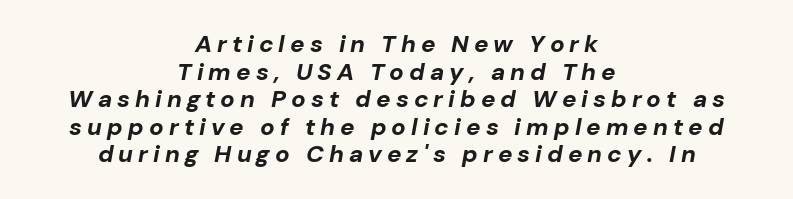
The image shows 24 px bold type, italic (leaning right); set centered, tight line spacing (1.15x), unusually wide letter spacing (+0.21 em), not underlined.
